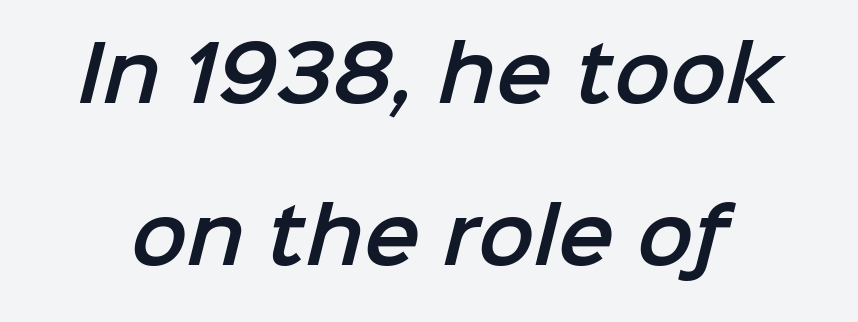
{"serif": "no", "width": "normal", "stroke_contrast": "low", "x_height": "medium", "monospaced": "no", "underline": "no", "line_spacing": "loose", "line_spacing_ratio": 2.16, "letter_spacing": "normal", "letter_spacing_em": 0.0, "glyph_px": 75}
